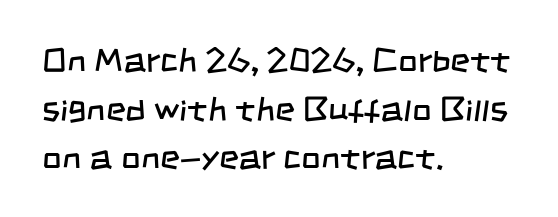
No letter is thick-stroked: the sample isn't bold. Visually the block forms a straight wall on the left and a jagged coastline on the right. I'd call this a sans setting — the letters go barefoot. Descenders hang freely into open space. Line spacing here is normal.
